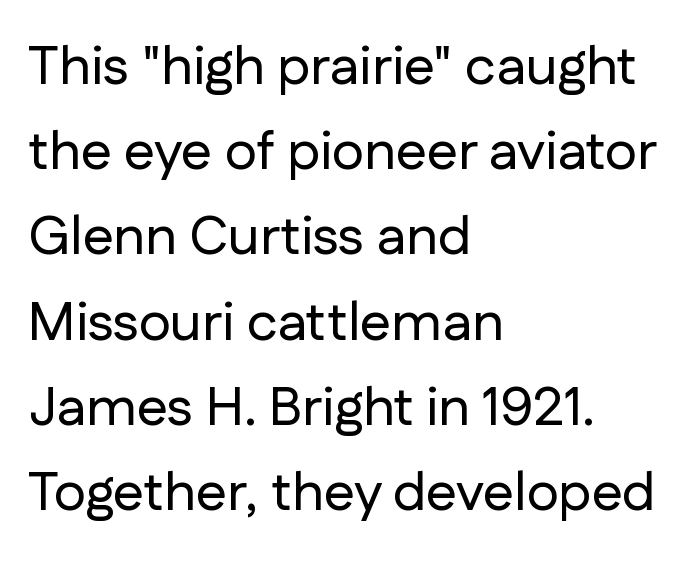
Do the characters align in a grid? No, the font is proportional. Style check: upright. Reading down the block, your eye returns to a fixed left position each line. Anything drawn beneath the words? Only blank space. This sample uses a sans-serif face.
